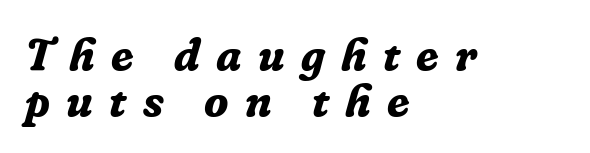
Q: Is the text bold? A: Yes.
Q: Is the text italic (slanted)? A: Yes, it leans right by about 16 degrees.
Q: Is the typeface a serif or a sans-serif typeface? A: Serif.
Q: Is the text underlined? A: No.
Q: How is the paragraph aligned? A: Left-aligned.
Q: Is the spacing between letters normal or unusually wide? A: Unusually wide.
Q: Is the spacing between lines tight, normal or loose? A: Tight.
Q: Width (condensed, normal, or wide)? A: Normal.
Q: Stroke contrast? A: Low.
Q: x-height? A: Medium.
Q: Monospaced? A: No.
